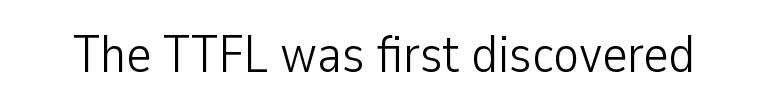
The image shows 53 px light, condensed sans-serif type, upright; set normal letter spacing, not underlined; low stroke contrast and a medium x-height.
